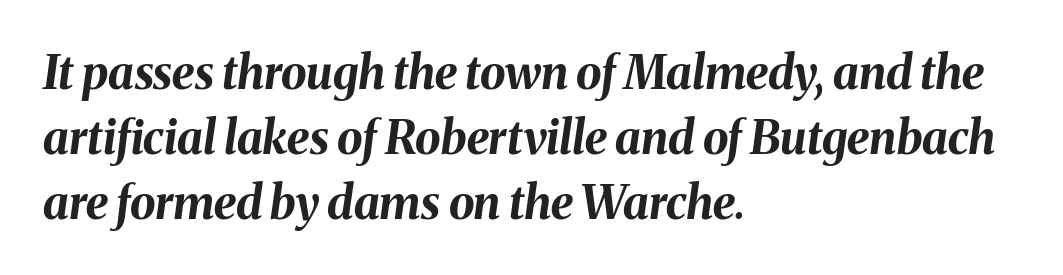
Q: Is the text bold? A: Yes.
Q: Is the text italic (slanted)? A: Yes, it leans right by about 8 degrees.
Q: Is the text underlined? A: No.
Q: How is the paragraph aligned? A: Left-aligned.
Q: Is the spacing between letters normal or unusually wide? A: Normal.
Q: Is the spacing between lines tight, normal or loose? A: Normal.
Q: Width (condensed, normal, or wide)? A: Normal.
Q: Stroke contrast? A: Medium.
Q: x-height? A: Medium.
Q: Monospaced? A: No.
